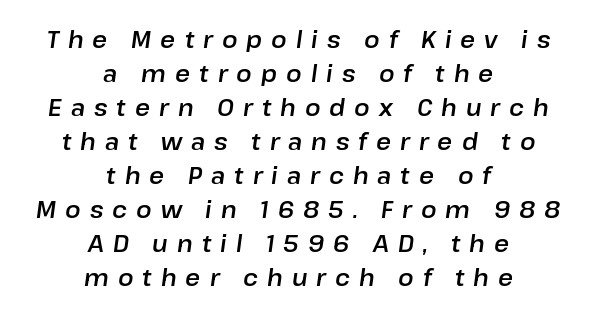
The image shows 23 px text type, italic (leaning right); set centered, normal line spacing (1.48x), unusually wide letter spacing (+0.39 em), not underlined.
